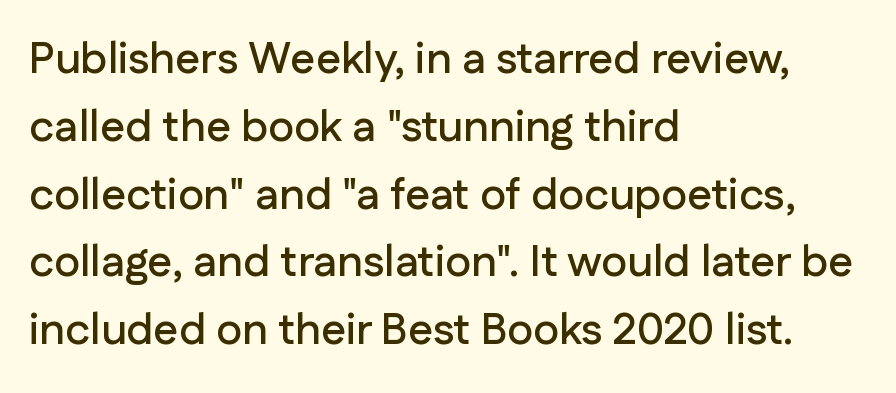
The image shows 44 px sans-serif type, upright; set left-aligned, normal line spacing (1.54x), normal letter spacing, not underlined; low stroke contrast and a medium x-height.
